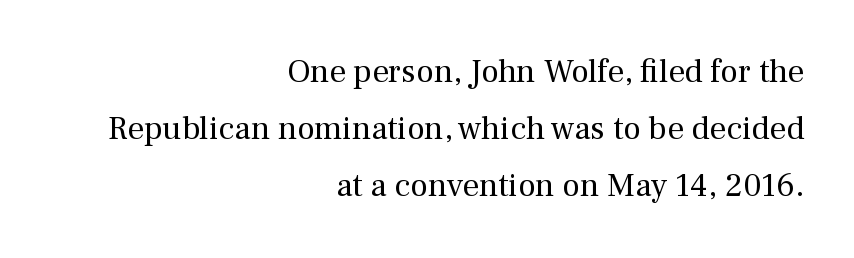
The image shows 33 px regular-weight serif type, upright; set right-aligned, line spacing 1.72x, normal letter spacing, not underlined; medium stroke contrast and a medium x-height.
